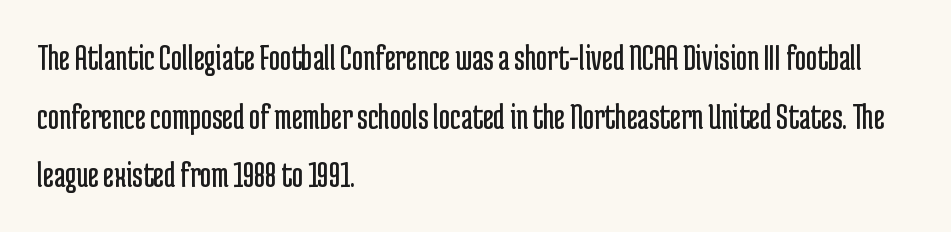
Q: Is the text bold? A: No.
Q: Is the text italic (slanted)? A: No, it is upright.
Q: Is the typeface a serif or a sans-serif typeface? A: Sans-serif.
Q: Is the text underlined? A: No.
Q: How is the paragraph aligned? A: Left-aligned.
Q: Is the spacing between letters normal or unusually wide? A: Normal.
Q: Is the spacing between lines tight, normal or loose? A: Normal.
Q: Width (condensed, normal, or wide)? A: Condensed.
Q: Stroke contrast? A: Low.
Q: x-height? A: Medium.
Q: Monospaced? A: No.
